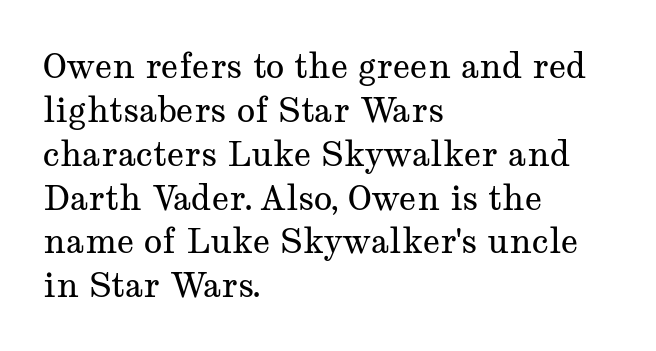
{"serif": "yes", "italic": "no", "bold": "no", "weight": "regular", "width": "wide", "stroke_contrast": "medium", "x_height": "medium", "monospaced": "no", "underline": "no", "align": "left", "line_spacing": "normal", "line_spacing_ratio": 1.29, "letter_spacing": "normal", "letter_spacing_em": 0.0, "glyph_px": 34}
